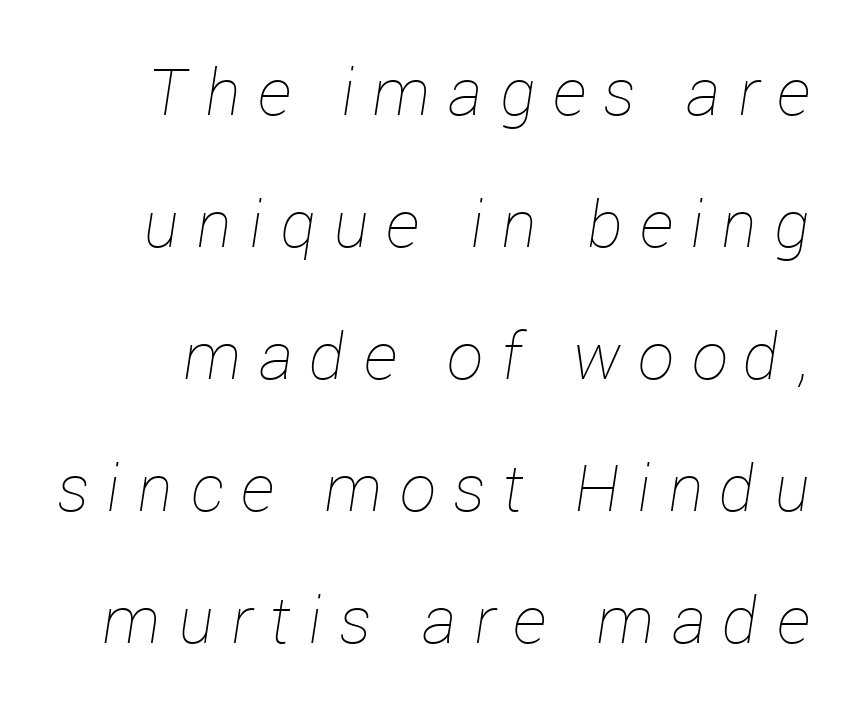
{"italic": "yes", "lean": "right", "slant_degrees": 12, "bold": "no", "weight": "thin", "width": "normal", "stroke_contrast": "low", "x_height": "medium", "monospaced": "no", "underline": "no", "line_spacing": "loose", "line_spacing_ratio": 2.03, "letter_spacing": "wide", "letter_spacing_em": 0.27, "glyph_px": 65}
